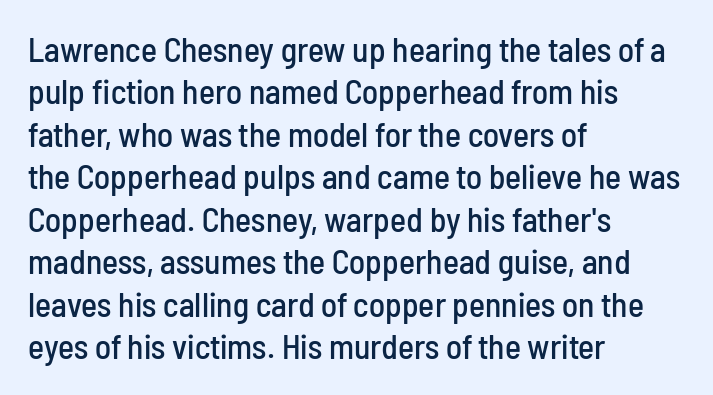
The typeface chosen for these lines omits serifs. What stands out about the letter spacing? Nothing — it is the standard amount. No italicization has been applied; the sample stays upright. Typeset ragged right — the left edge is the straight one. Each letter keeps its own natural width here, so spacing adapts to shape.
